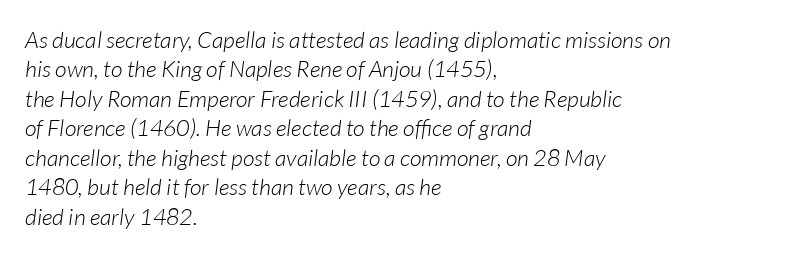
The image shows 23 px text type, italic (leaning right); set left-aligned, normal line spacing (1.28x), normal letter spacing, not underlined.
